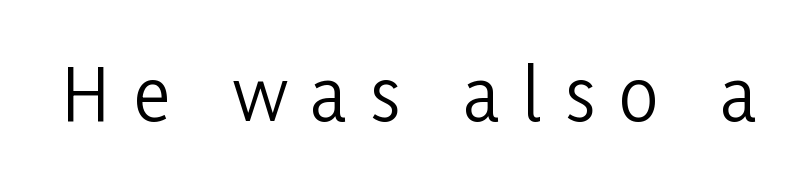
{"serif": "no", "italic": "no", "bold": "no", "weight": "regular", "width": "condensed", "stroke_contrast": "low", "x_height": "medium", "monospaced": "no", "underline": "no", "letter_spacing": "wide", "letter_spacing_em": 0.34, "glyph_px": 70}
